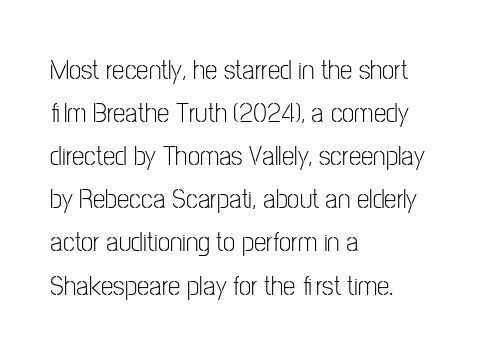
Q: Is the text bold? A: No.
Q: Is the text italic (slanted)? A: No, it is upright.
Q: Is the typeface a serif or a sans-serif typeface? A: Sans-serif.
Q: Is the text underlined? A: No.
Q: How is the paragraph aligned? A: Left-aligned.
Q: Is the spacing between letters normal or unusually wide? A: Normal.
Q: Is the spacing between lines tight, normal or loose? A: Normal.
Q: Width (condensed, normal, or wide)? A: Condensed.
Q: Stroke contrast? A: Low.
Q: x-height? A: Medium.
Q: Monospaced? A: No.
